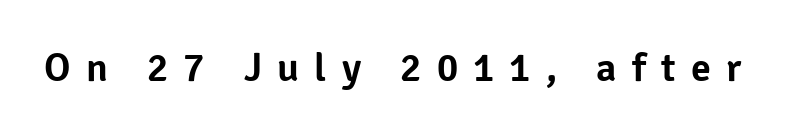
Look at the tracking — it's clearly loosened, letters drifting apart. Notice how the stems are strictly vertical — no italics here. The characters display no serif detailing; their extremities are plain. Decoration check: the copy has no underline. Proportional: the letters do not fall into vertical columns.
